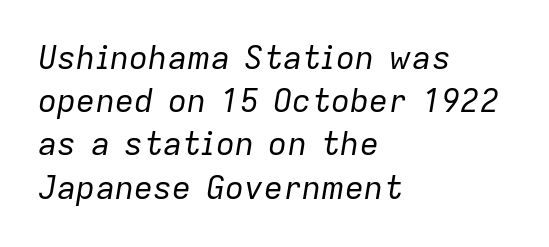
Q: Is the text bold? A: No.
Q: Is the text italic (slanted)? A: Yes, it leans right by about 9 degrees.
Q: Is the text underlined? A: No.
Q: How is the paragraph aligned? A: Left-aligned.
Q: Is the spacing between letters normal or unusually wide? A: Normal.
Q: Is the spacing between lines tight, normal or loose? A: Normal.
Q: Width (condensed, normal, or wide)? A: Normal.
Q: Stroke contrast? A: Low.
Q: x-height? A: Medium.
Q: Monospaced? A: No.
